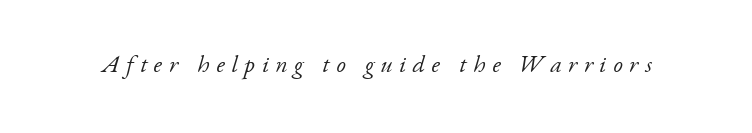
Tall strokes in this sample are angled rather than plumb. These lines have a slow, spaced-out rhythm from letter to letter. No word sits above an underline. No letter is thick-stroked: the sample isn't bold.
